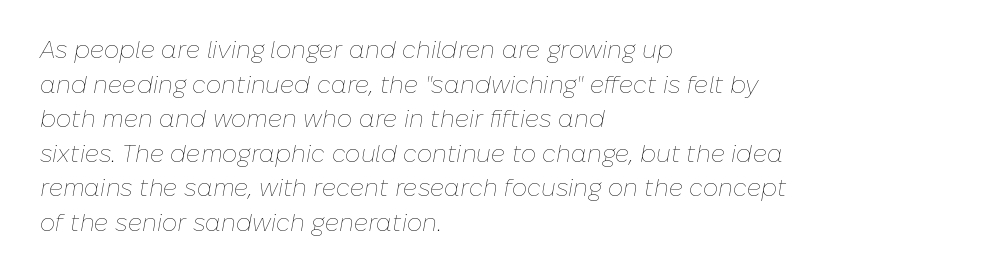
{"italic": "yes", "lean": "right", "slant_degrees": 10, "bold": "no", "underline": "no", "align": "left", "line_spacing": "normal", "line_spacing_ratio": 1.44, "letter_spacing": "normal", "letter_spacing_em": 0.0, "glyph_px": 24}
